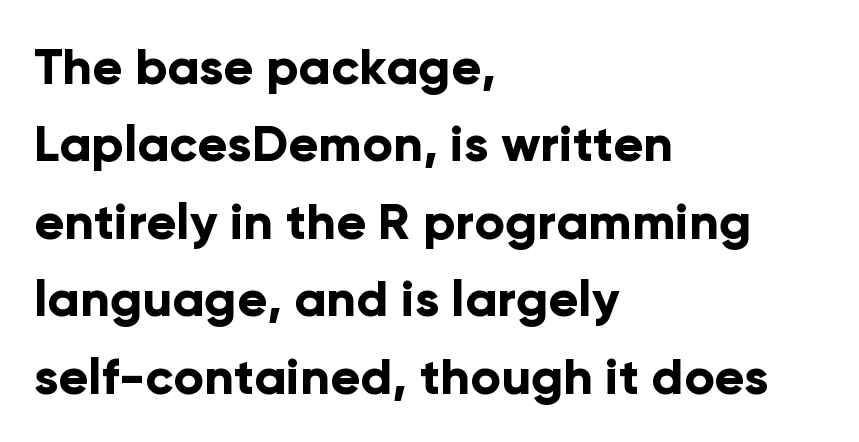
Q: Is the text bold? A: Yes.
Q: Is the text italic (slanted)? A: No, it is upright.
Q: Is the typeface a serif or a sans-serif typeface? A: Sans-serif.
Q: Is the text underlined? A: No.
Q: How is the paragraph aligned? A: Left-aligned.
Q: Is the spacing between letters normal or unusually wide? A: Normal.
Q: Is the spacing between lines tight, normal or loose? A: Normal.
Q: Width (condensed, normal, or wide)? A: Normal.
Q: Stroke contrast? A: Low.
Q: x-height? A: Medium.
Q: Monospaced? A: No.
